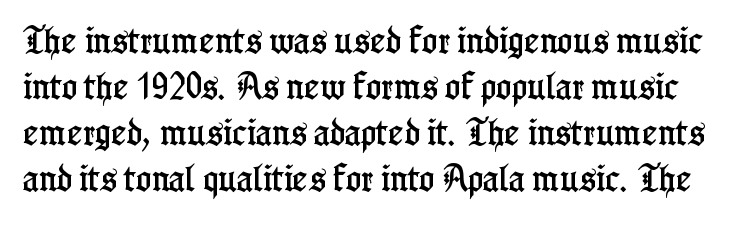
Q: Is the text italic (slanted)? A: No, it is upright.
Q: Is the typeface a serif or a sans-serif typeface? A: Serif.
Q: Is the text underlined? A: No.
Q: Is the spacing between letters normal or unusually wide? A: Normal.
Q: Is the spacing between lines tight, normal or loose? A: Normal.
Q: Width (condensed, normal, or wide)? A: Condensed.
Q: Stroke contrast? A: Low.
Q: x-height? A: Medium.
Q: Monospaced? A: No.
